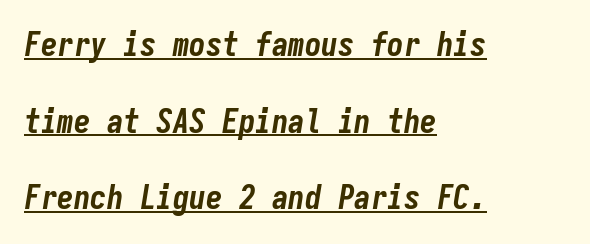
The image shows 33 px bold, condensed type, italic (leaning right), monospaced; set left-aligned, loose line spacing (2.32x), normal letter spacing, underlined; low stroke contrast and a medium x-height.
